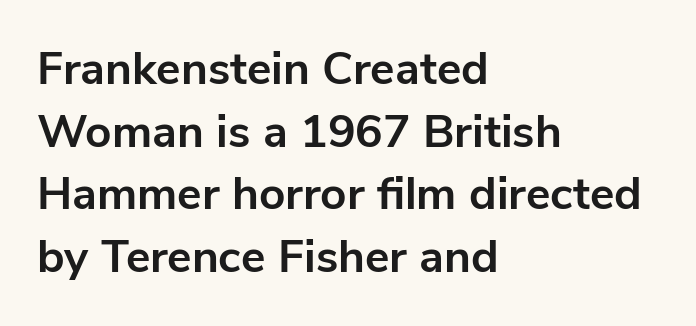
Unlike italic type, these characters show no tilt at all. The strokes are fattened all the way to bold. Vertically, the passage feels balanced, rows spaced as you'd expect. The letters advance in unequal steps, a hallmark of proportional type. This rendering features lettering with no underline. Observe the ordinary spacing: letters are neighbours, not strangers.
